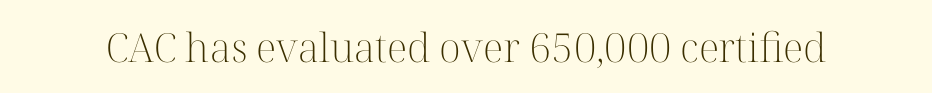
A light-to-regular cut is what we see here. When letters stand straight like this, we call the style roman or upright. Students, note that the glyphs here touch the page at normal intervals. The space directly below the letters is spotless.
